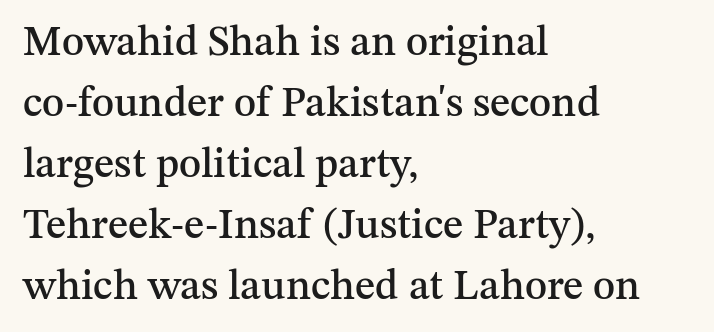
What stands out about the letter spacing? Nothing — it is the standard amount. The lines are quadded left. Each row of text sits above clean, open space. A roman cut, with each character standing at attention. Character widths vary here, with narrow letters taking less room than wide ones.
